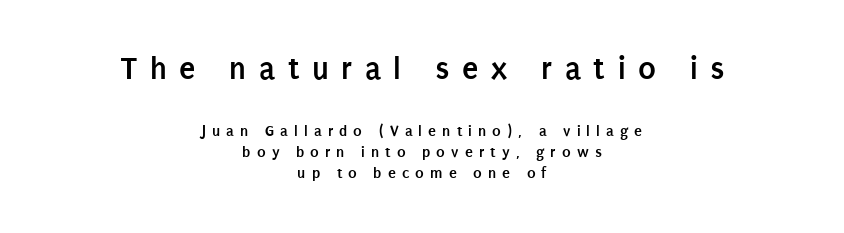
{"serif": "no", "italic": "no", "bold": "yes", "weight": "semibold", "width": "condensed", "stroke_contrast": "low", "x_height": "large", "monospaced": "no", "underline": "no", "align": "center", "line_spacing": "normal", "line_spacing_ratio": 1.34, "letter_spacing": "wide", "letter_spacing_em": 0.38, "larger_block": "first", "size_ratio": 2.06, "glyph_px": 33}
